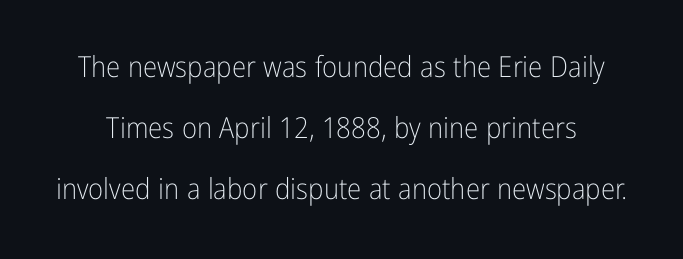
Is this a sans? Yes — the strokes have no serifs. Words float on clear page, feet unadorned. A typesetter would call this leading open, well beyond the default. Vertical strokes here are truly vertical.
